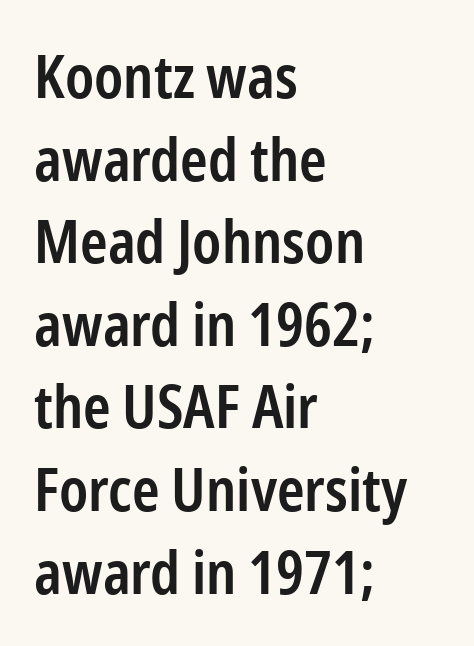
Nope, not italic — everything's standing straight. Each glyph is drawn with semibold strokes, heavier than normal yet not fully bold. What stands out about the letter spacing? Nothing — it is the standard amount. Casual observation: everything's shoved over to the left.
